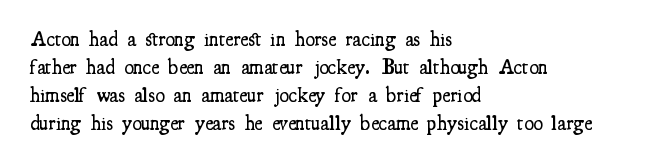
Q: Is the text bold? A: Semi-bold.
Q: Is the text italic (slanted)? A: No, it is upright.
Q: Is the text underlined? A: No.
Q: How is the paragraph aligned? A: Left-aligned.
Q: Is the spacing between letters normal or unusually wide? A: Normal.
Q: Is the spacing between lines tight, normal or loose? A: Normal.
